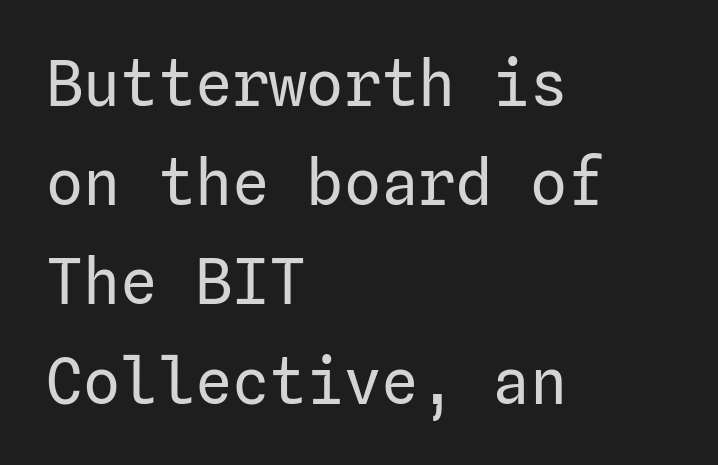
{"serif": "no", "italic": "no", "bold": "no", "weight": "regular", "width": "normal", "stroke_contrast": "low", "x_height": "medium", "underline": "no", "align": "left", "line_spacing": "normal", "line_spacing_ratio": 1.6, "letter_spacing": "normal", "letter_spacing_em": 0.0, "glyph_px": 62}
